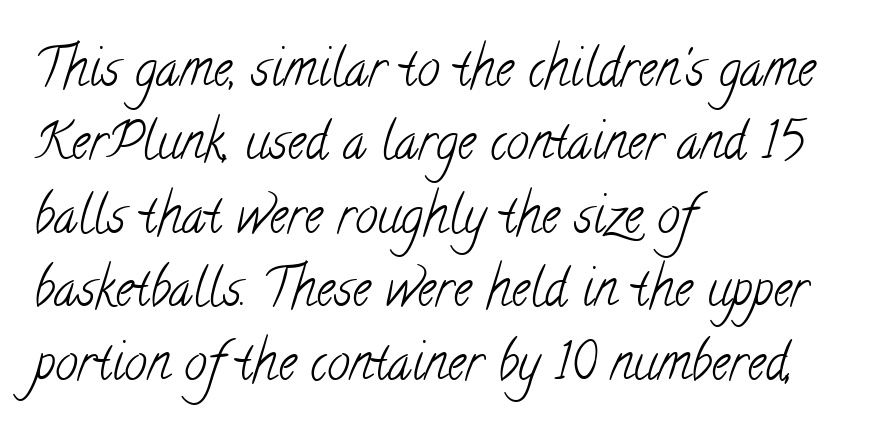
Q: Is the text bold? A: No.
Q: Is the text underlined? A: No.
Q: How is the paragraph aligned? A: Left-aligned.
Q: Is the spacing between letters normal or unusually wide? A: Normal.
Q: Is the spacing between lines tight, normal or loose? A: Normal.
Q: Width (condensed, normal, or wide)? A: Condensed.
Q: Stroke contrast? A: Low.
Q: x-height? A: Small.
Q: Monospaced? A: No.
